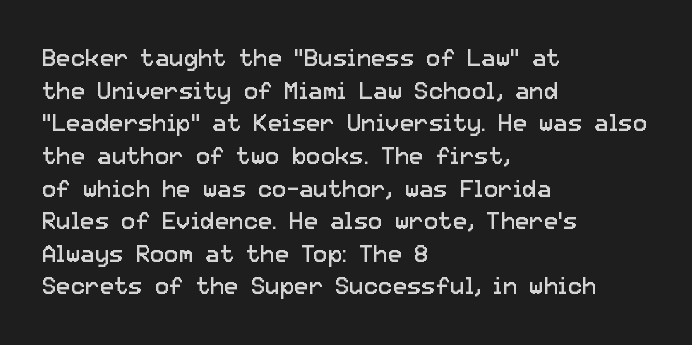
Q: Is the text bold? A: No.
Q: Is the text italic (slanted)? A: No, it is upright.
Q: Is the text underlined? A: No.
Q: How is the paragraph aligned? A: Left-aligned.
Q: Is the spacing between letters normal or unusually wide? A: Normal.
Q: Is the spacing between lines tight, normal or loose? A: Normal.
